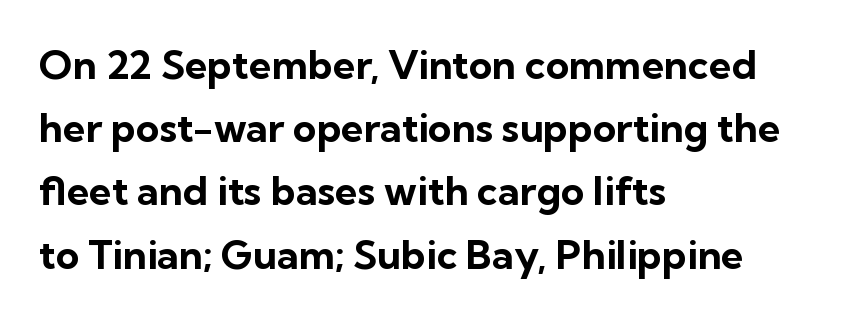
Q: Is the text bold? A: Yes.
Q: Is the text italic (slanted)? A: No, it is upright.
Q: Is the typeface a serif or a sans-serif typeface? A: Sans-serif.
Q: Is the text underlined? A: No.
Q: How is the paragraph aligned? A: Left-aligned.
Q: Is the spacing between letters normal or unusually wide? A: Normal.
Q: Is the spacing between lines tight, normal or loose? A: Normal.
Q: Width (condensed, normal, or wide)? A: Normal.
Q: Stroke contrast? A: Low.
Q: x-height? A: Medium.
Q: Monospaced? A: No.
